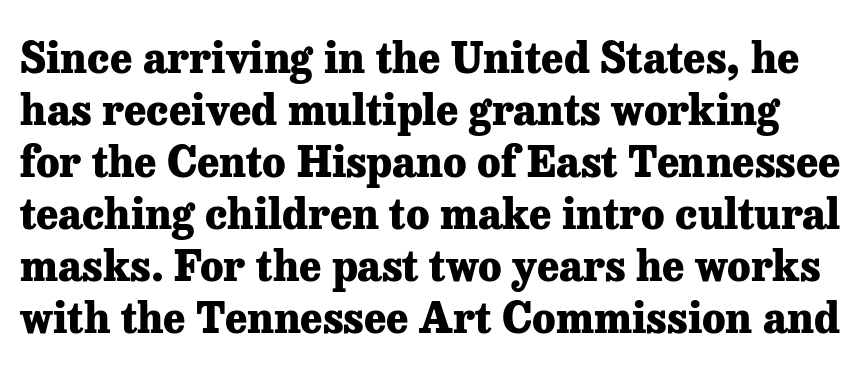
The image shows 42 px heavy serif type, upright; set line spacing 1.24x, normal letter spacing, not underlined; low stroke contrast and a medium x-height.
